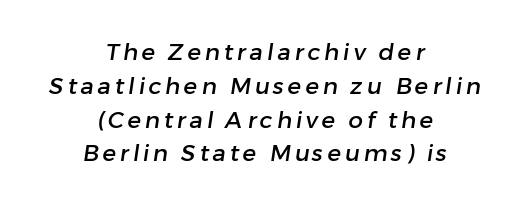
Whoever set this chose a conventional vertical rhythm. Nobody drew a line under any word here. The lines in this sample share a center point and differ in where they start and stop.
